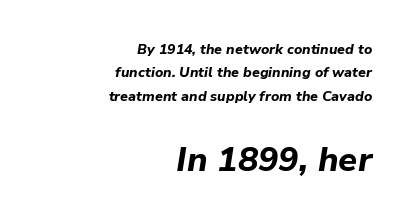
Q: Is the text bold? A: Yes.
Q: Is the text italic (slanted)? A: Yes, it leans right by about 9 degrees.
Q: Is the text underlined? A: No.
Q: How is the paragraph aligned? A: Right-aligned.
Q: Is the spacing between letters normal or unusually wide? A: Normal.
Q: Is the spacing between lines tight, normal or loose? A: Normal.
Q: Which block of text is set in a larger size, the first (top) or the second (bottom)? A: The second (bottom) one.
Q: Width (condensed, normal, or wide)? A: Normal.
Q: Stroke contrast? A: Low.
Q: x-height? A: Medium.
Q: Monospaced? A: No.
